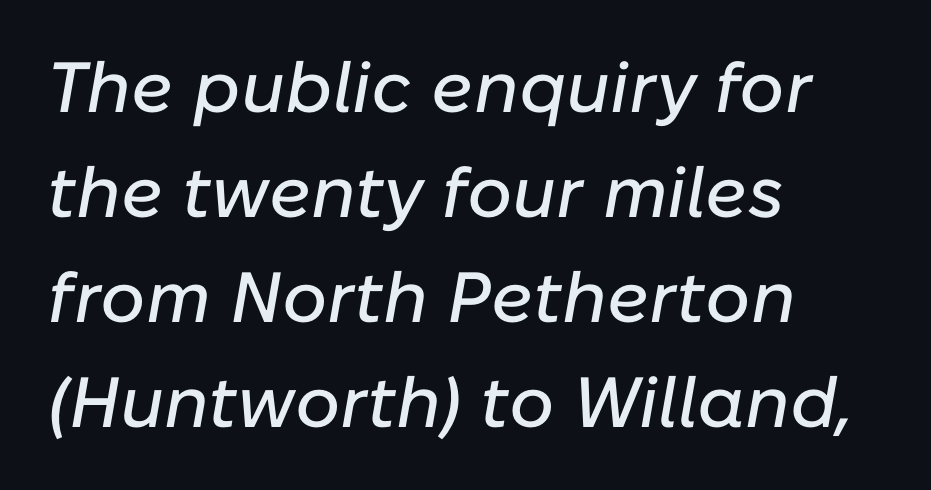
The image shows 71 px text type, italic (leaning right); set left-aligned, normal line spacing (1.48x), normal letter spacing, not underlined; low stroke contrast and a medium x-height.
